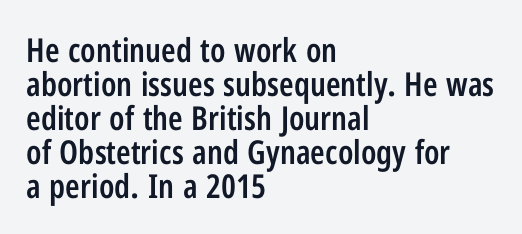
{"serif": "no", "italic": "no", "bold": "semi", "weight": "semibold", "width": "condensed", "stroke_contrast": "low", "x_height": "medium", "monospaced": "no", "underline": "no", "align": "left", "line_spacing": "tight", "line_spacing_ratio": 1.03, "letter_spacing": "normal", "letter_spacing_em": 0.0, "glyph_px": 33}
